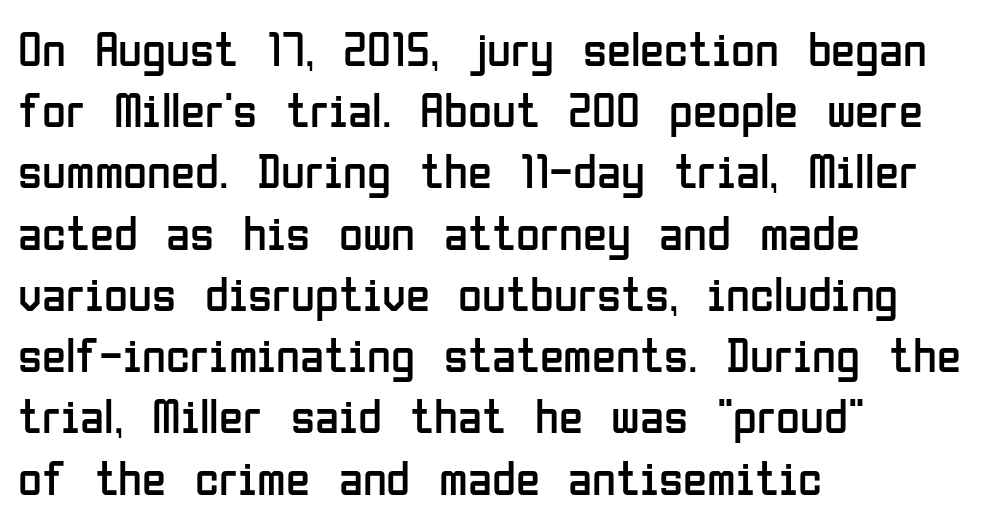
Q: Is the text bold? A: No.
Q: Is the text italic (slanted)? A: No, it is upright.
Q: Is the typeface a serif or a sans-serif typeface? A: Sans-serif.
Q: Is the text underlined? A: No.
Q: How is the paragraph aligned? A: Left-aligned.
Q: Is the spacing between letters normal or unusually wide? A: Normal.
Q: Is the spacing between lines tight, normal or loose? A: Normal.
Q: Width (condensed, normal, or wide)? A: Condensed.
Q: Stroke contrast? A: Low.
Q: x-height? A: Medium.
Q: Monospaced? A: No.
